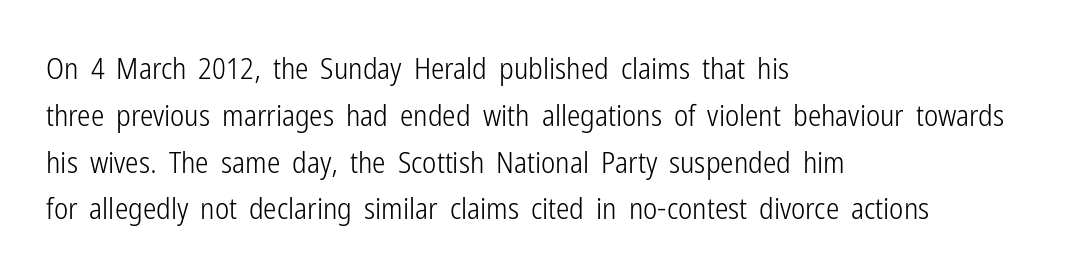
The image shows 30 px light, condensed sans-serif type, upright; set left-aligned, normal line spacing (1.56x), normal letter spacing, not underlined; low stroke contrast and a medium x-height.
